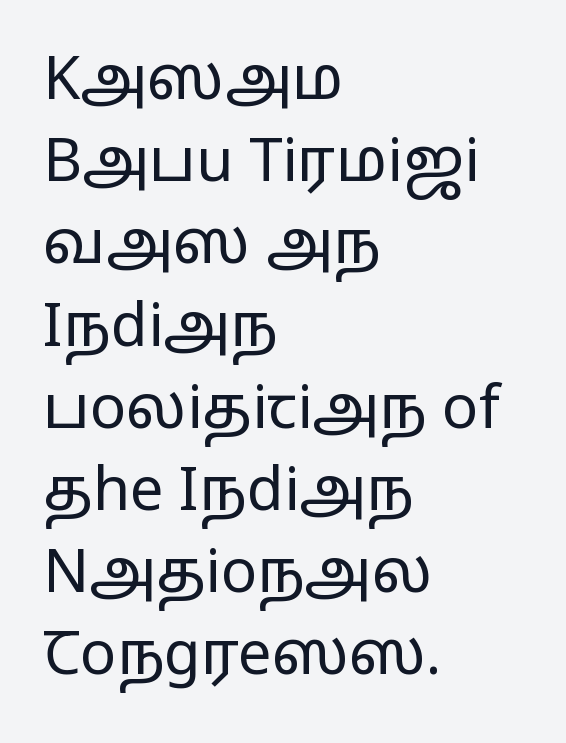
This sample has the flowing, uneven cadence of proportional lettering. The type family on display is of the sans-serif kind. Typeset ragged right — the left edge is the straight one. Letter spacing: default. These lines were composed using upright roman letters.
